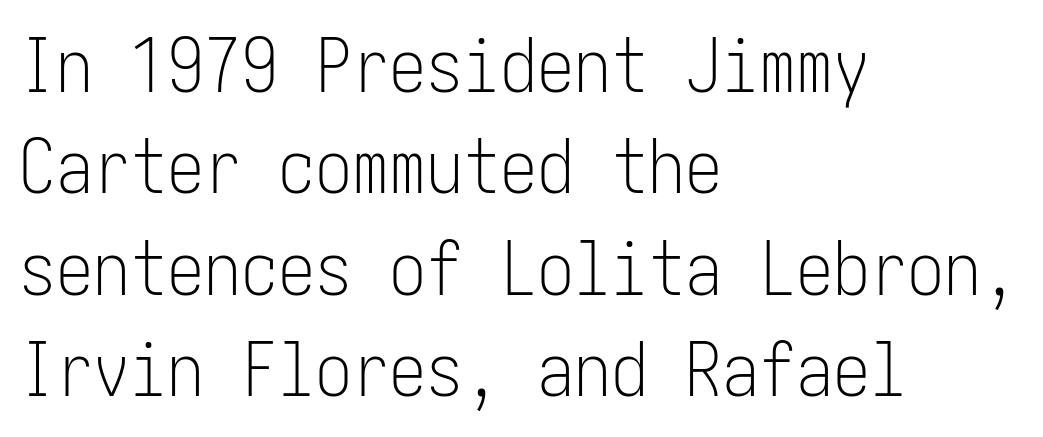
{"serif": "no", "italic": "no", "bold": "no", "weight": "light", "width": "condensed", "stroke_contrast": "low", "x_height": "medium", "underline": "no", "align": "left", "line_spacing": "normal", "line_spacing_ratio": 1.37, "letter_spacing": "normal", "letter_spacing_em": 0.0, "glyph_px": 74}
